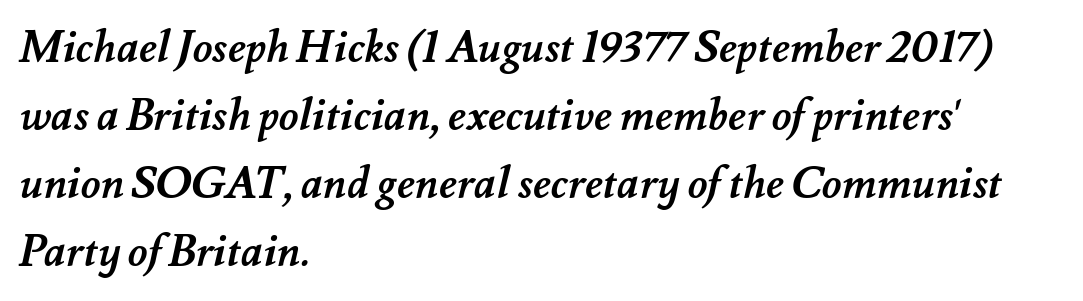
The image shows 43 px semibold type; set left-aligned, normal line spacing (1.58x), normal letter spacing, not underlined; medium stroke contrast and a small x-height.
